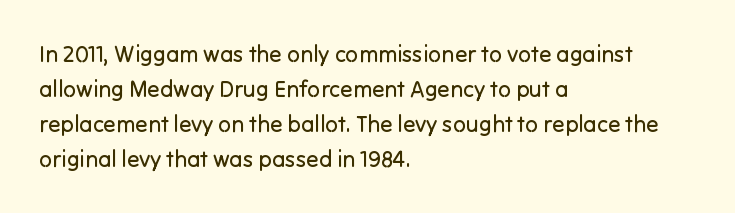
The image shows 23 px text type, upright; set left-aligned, normal line spacing (1.52x), normal letter spacing, not underlined.
